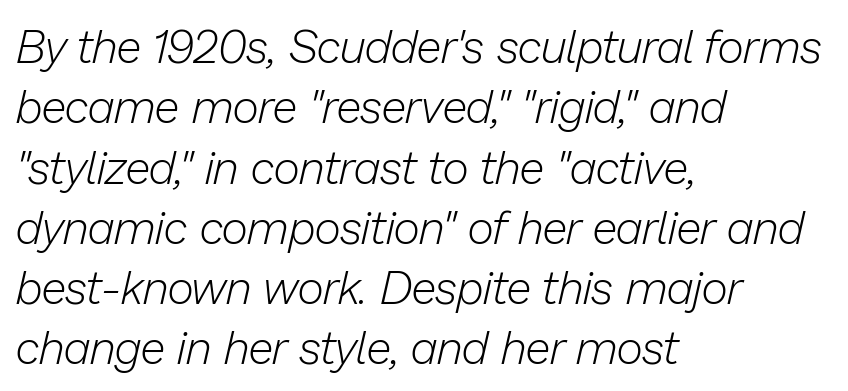
{"italic": "yes", "lean": "right", "slant_degrees": 13, "bold": "no", "weight": "light", "width": "normal", "stroke_contrast": "low", "x_height": "medium", "monospaced": "no", "underline": "no", "align": "left", "line_spacing": "normal", "line_spacing_ratio": 1.31, "letter_spacing": "normal", "letter_spacing_em": 0.0, "glyph_px": 46}
